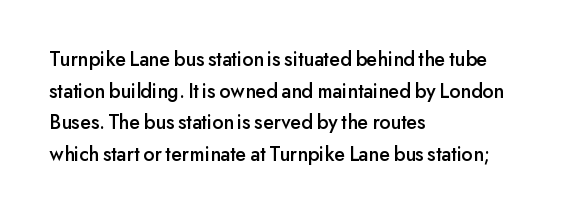
Has an underline been added? It has not. Do the letters lean? They stand straight. Notice how descenders clear the ascenders below comfortably — that's standard leading. The line texture is even and compact thanks to regular tracking.
